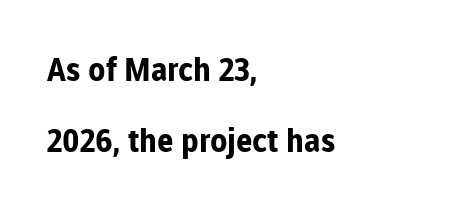
The image shows 32 px bold sans-serif type, upright; set left-aligned, loose line spacing (2.22x), normal letter spacing, not underlined; low stroke contrast and a medium x-height.
